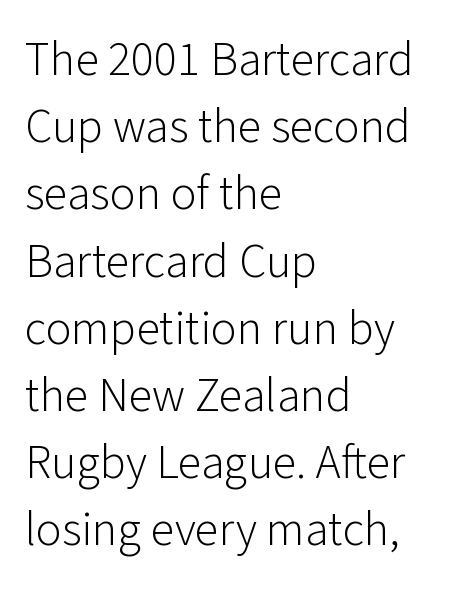
Stroke mass is kept to a normal reading level or below. The passage shown is typed in a proportional face where columns would drift. The strip under each line holds only bare page. This is roman type, the default non-slanted kind.
